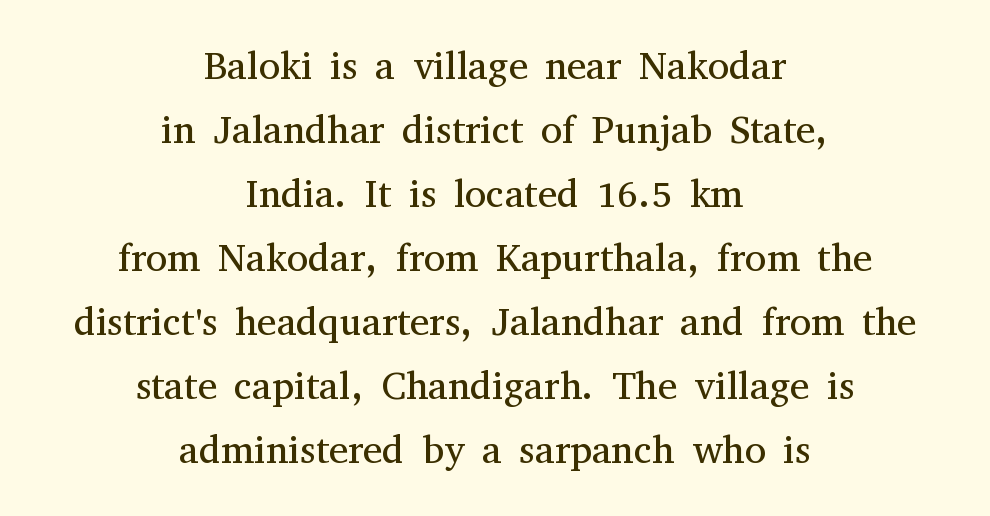
The image shows 39 px regular-weight serif type, upright; set centered, normal line spacing (1.64x), normal letter spacing, not underlined; medium stroke contrast and a medium x-height.
